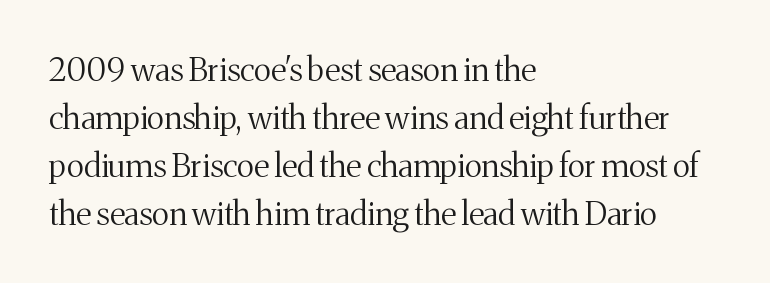
{"serif": "yes", "italic": "no", "bold": "no", "weight": "regular", "width": "normal", "stroke_contrast": "medium", "x_height": "medium", "monospaced": "no", "underline": "no", "align": "left", "line_spacing": "normal", "line_spacing_ratio": 1.5, "letter_spacing": "normal", "letter_spacing_em": 0.0, "glyph_px": 32}
